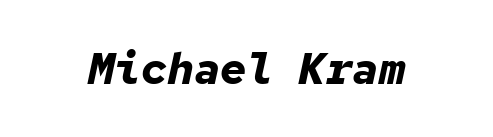
{"italic": "yes", "lean": "right", "slant_degrees": 12, "bold": "yes", "weight": "bold", "width": "normal", "stroke_contrast": "low", "x_height": "medium", "monospaced": "yes", "underline": "no", "letter_spacing": "normal", "letter_spacing_em": 0.0, "glyph_px": 44}
